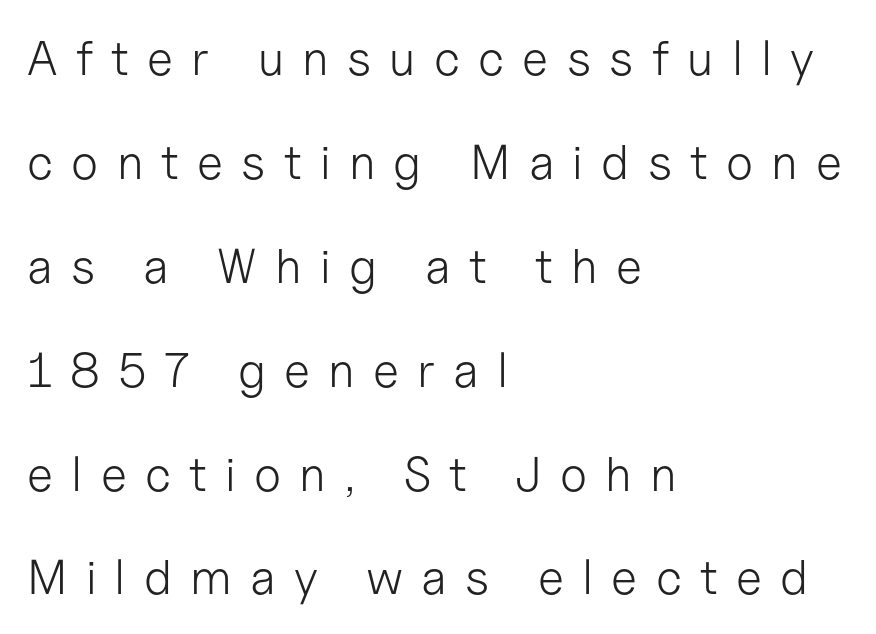
The image shows 49 px light sans-serif type, upright; set left-aligned, loose line spacing (2.12x), unusually wide letter spacing (+0.37 em), not underlined; low stroke contrast and a medium x-height.
